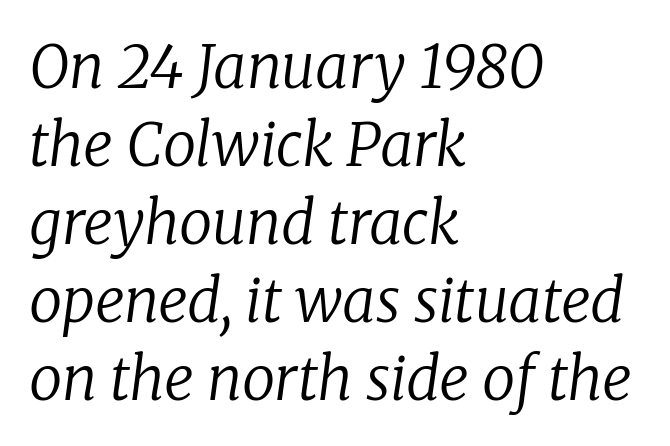
{"serif": "yes", "italic": "yes", "lean": "right", "slant_degrees": 8, "bold": "no", "weight": "regular", "width": "normal", "stroke_contrast": "low", "x_height": "medium", "monospaced": "no", "underline": "no", "align": "left", "line_spacing": "normal", "line_spacing_ratio": 1.32, "letter_spacing": "normal", "letter_spacing_em": 0.0, "glyph_px": 59}
